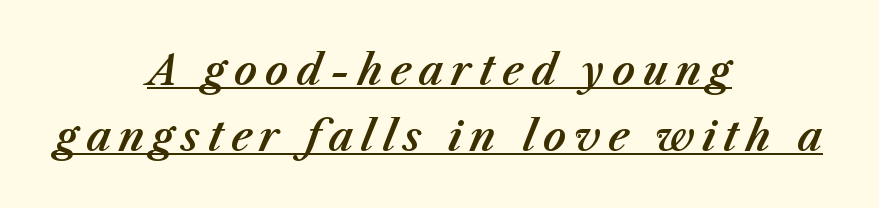
{"italic": "yes", "lean": "right", "slant_degrees": 23, "width": "normal", "stroke_contrast": "medium", "x_height": "medium", "monospaced": "no", "underline": "yes", "align": "center", "line_spacing": "normal", "line_spacing_ratio": 1.65, "glyph_px": 40}
